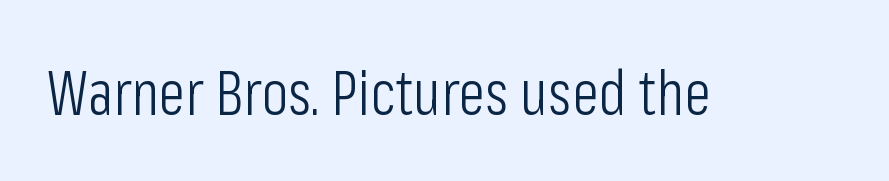
{"serif": "no", "italic": "no", "bold": "no", "weight": "light", "width": "condensed", "stroke_contrast": "low", "x_height": "medium", "monospaced": "no", "underline": "no", "letter_spacing": "normal", "letter_spacing_em": 0.0, "glyph_px": 62}
